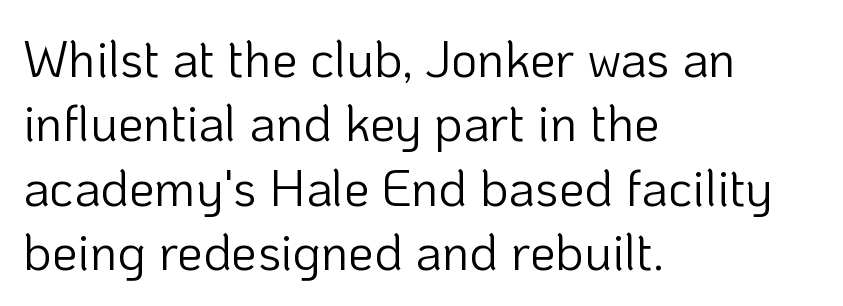
The image shows 51 px light sans-serif type, upright; set left-aligned, normal line spacing (1.26x), normal letter spacing, not underlined; low stroke contrast and a medium x-height.
